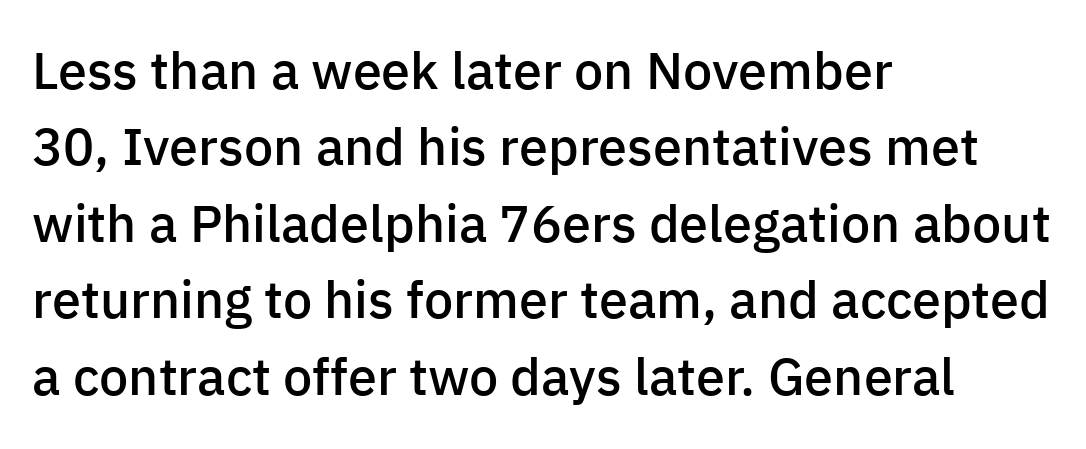
{"serif": "no", "italic": "no", "bold": "semi", "weight": "semibold", "width": "normal", "stroke_contrast": "low", "x_height": "medium", "monospaced": "no", "underline": "no", "align": "left", "line_spacing": "normal", "line_spacing_ratio": 1.47, "letter_spacing": "normal", "letter_spacing_em": 0.0, "glyph_px": 52}
